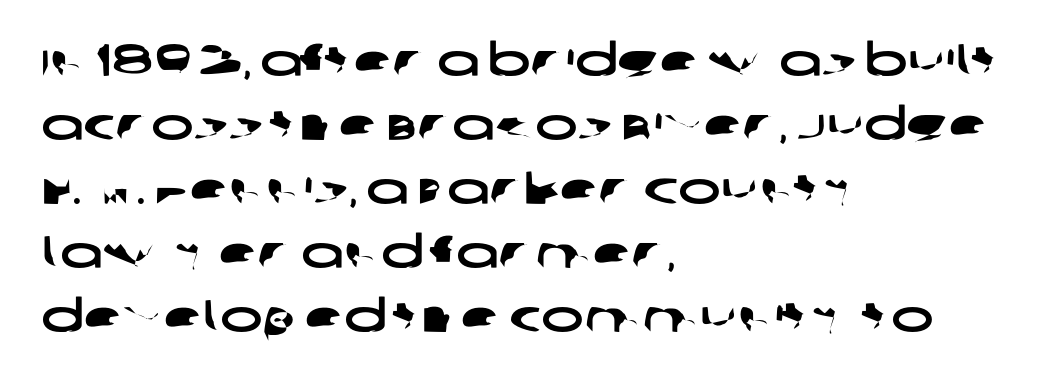
{"serif": "no", "width": "wide", "stroke_contrast": "low", "x_height": "large", "monospaced": "no", "underline": "no", "align": "left", "line_spacing": "normal", "line_spacing_ratio": 1.42, "letter_spacing": "normal", "letter_spacing_em": 0.0, "glyph_px": 45}
